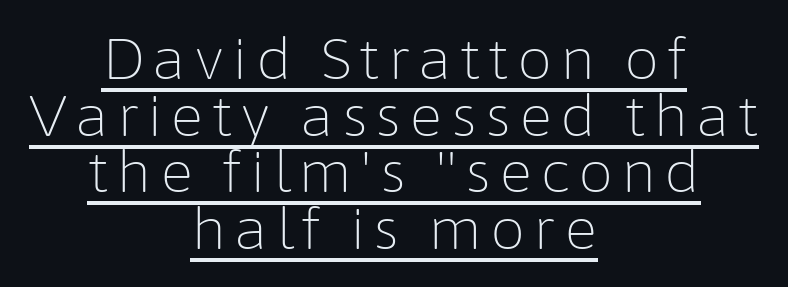
The weight would be labelled regular, book, light, or lighter still. Character widths vary here, with narrow letters taking less room than wide ones. The typesetter chose a symmetrical, centered arrangement here. Do the letters lean? They stand straight. Very little white space separates one row of letters from the next.
